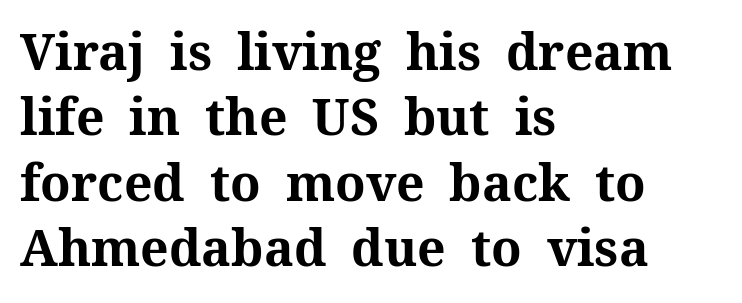
If you measured baseline to baseline, you'd find a middling distance. Font category for this specimen: serif. Posture: straight, roman, zero tilt. Each word holds together tightly as a unit, with standard inter-letter gaps.
